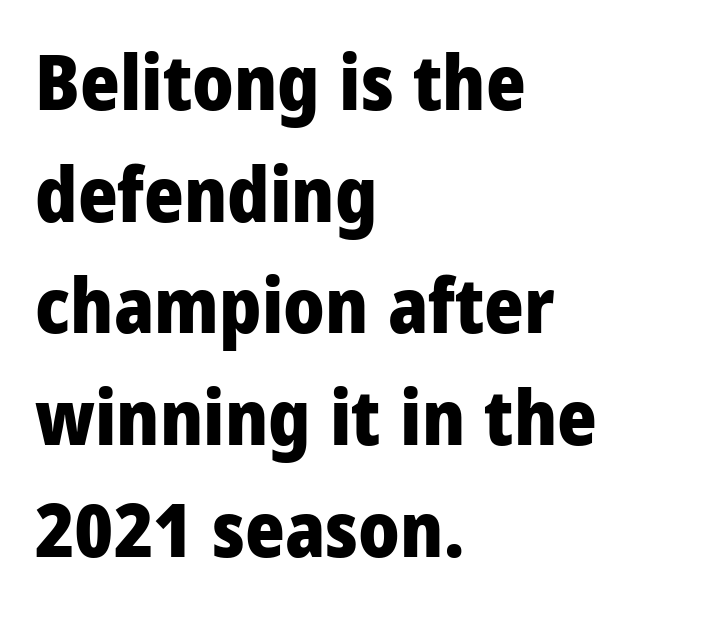
{"serif": "no", "italic": "no", "bold": "yes", "weight": "heavy", "width": "condensed", "stroke_contrast": "low", "x_height": "large", "monospaced": "no", "underline": "no", "align": "left", "line_spacing": "normal", "line_spacing_ratio": 1.47, "letter_spacing": "normal", "letter_spacing_em": 0.0, "glyph_px": 76}
